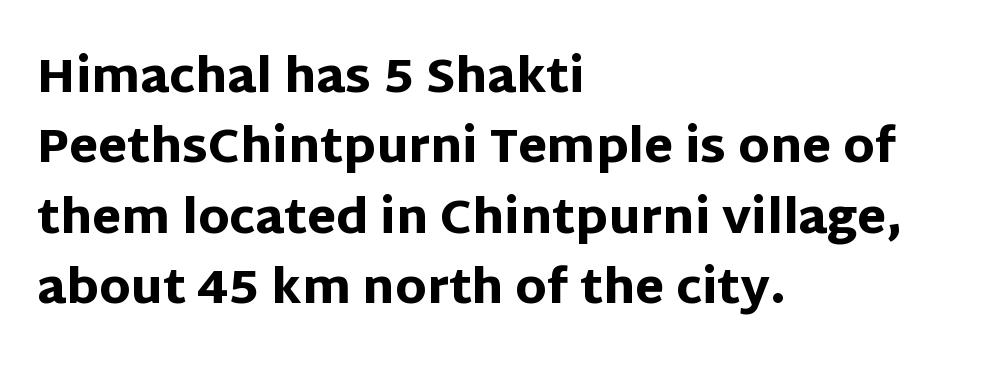
Q: Is the text bold? A: Yes.
Q: Is the text italic (slanted)? A: No, it is upright.
Q: Is the typeface a serif or a sans-serif typeface? A: Sans-serif.
Q: Is the text underlined? A: No.
Q: How is the paragraph aligned? A: Left-aligned.
Q: Is the spacing between letters normal or unusually wide? A: Normal.
Q: Is the spacing between lines tight, normal or loose? A: Normal.
Q: Width (condensed, normal, or wide)? A: Normal.
Q: Stroke contrast? A: Low.
Q: x-height? A: Large.
Q: Monospaced? A: No.
